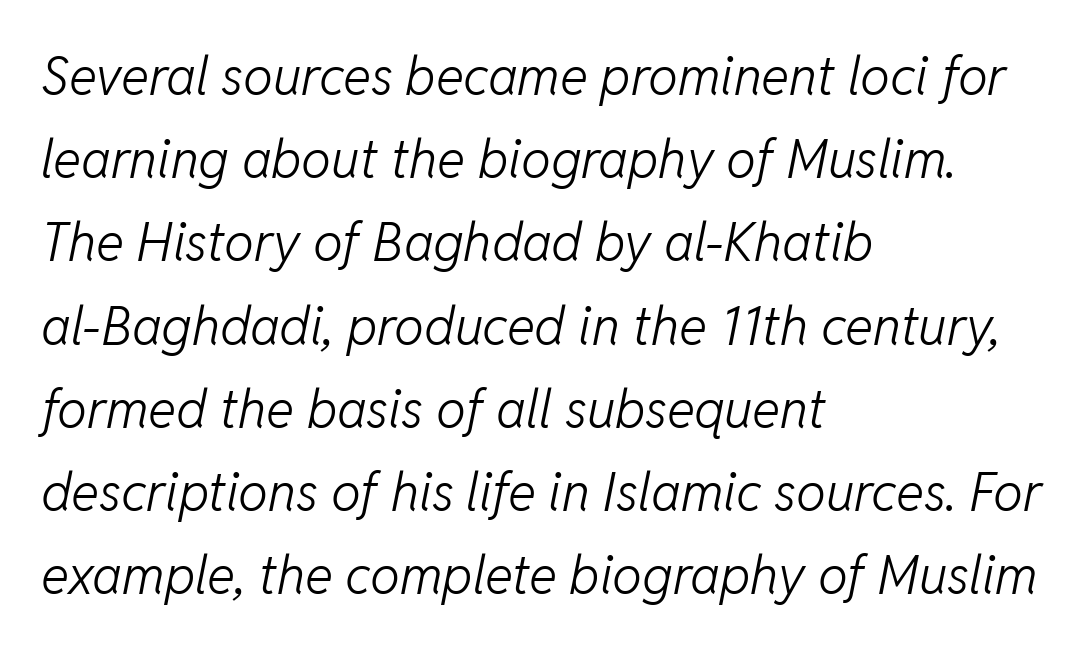
Q: Is the text bold? A: No.
Q: Is the text italic (slanted)? A: Yes, it leans right by about 11 degrees.
Q: Is the text underlined? A: No.
Q: How is the paragraph aligned? A: Left-aligned.
Q: Is the spacing between letters normal or unusually wide? A: Normal.
Q: Is the spacing between lines tight, normal or loose? A: Normal.
Q: Width (condensed, normal, or wide)? A: Normal.
Q: Stroke contrast? A: Low.
Q: x-height? A: Medium.
Q: Monospaced? A: No.
